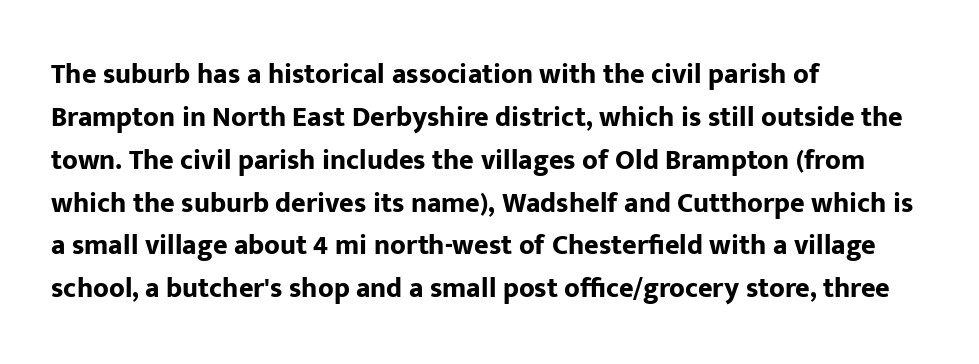
Q: Is the text bold? A: Yes.
Q: Is the text italic (slanted)? A: No, it is upright.
Q: Is the typeface a serif or a sans-serif typeface? A: Sans-serif.
Q: Is the text underlined? A: No.
Q: How is the paragraph aligned? A: Left-aligned.
Q: Is the spacing between letters normal or unusually wide? A: Normal.
Q: Is the spacing between lines tight, normal or loose? A: Normal.
Q: Width (condensed, normal, or wide)? A: Normal.
Q: Stroke contrast? A: Low.
Q: x-height? A: Medium.
Q: Monospaced? A: No.
